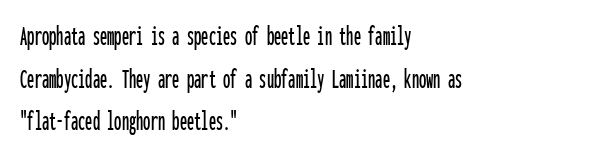
{"serif": "no", "italic": "no", "width": "condensed", "stroke_contrast": "low", "x_height": "medium", "monospaced": "yes", "underline": "no", "align": "left", "line_spacing": "normal", "line_spacing_ratio": 1.47, "letter_spacing": "normal", "letter_spacing_em": 0.0, "glyph_px": 29}
